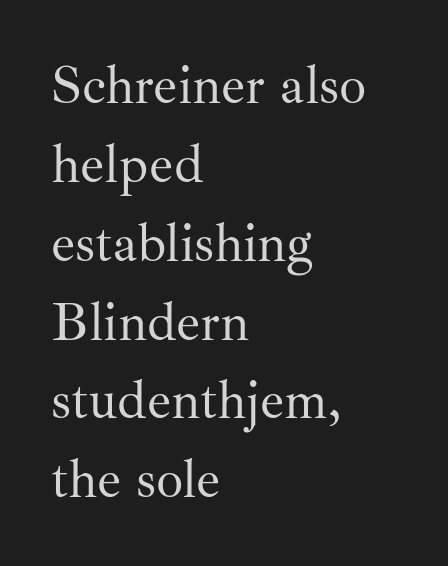
Q: Is the text bold? A: No.
Q: Is the text italic (slanted)? A: No, it is upright.
Q: Is the typeface a serif or a sans-serif typeface? A: Serif.
Q: Is the text underlined? A: No.
Q: How is the paragraph aligned? A: Left-aligned.
Q: Is the spacing between letters normal or unusually wide? A: Normal.
Q: Is the spacing between lines tight, normal or loose? A: Normal.
Q: Width (condensed, normal, or wide)? A: Normal.
Q: Stroke contrast? A: Medium.
Q: x-height? A: Small.
Q: Monospaced? A: No.
